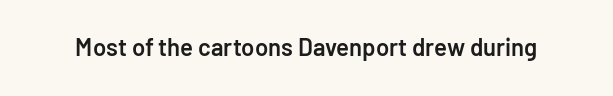
Quick note: underline off. Rendered with straight, roman letterforms. Each word holds together tightly as a unit, with standard inter-letter gaps. Slightly chunky letters — semibold, I'd say, not full bold.
